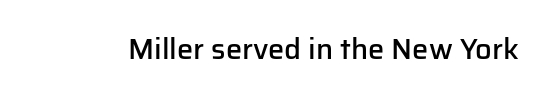
Q: Is the text bold? A: Semi-bold.
Q: Is the text italic (slanted)? A: No, it is upright.
Q: Is the typeface a serif or a sans-serif typeface? A: Sans-serif.
Q: Is the text underlined? A: No.
Q: Is the spacing between letters normal or unusually wide? A: Normal.
Q: Width (condensed, normal, or wide)? A: Normal.
Q: Stroke contrast? A: Low.
Q: x-height? A: Medium.
Q: Monospaced? A: No.
